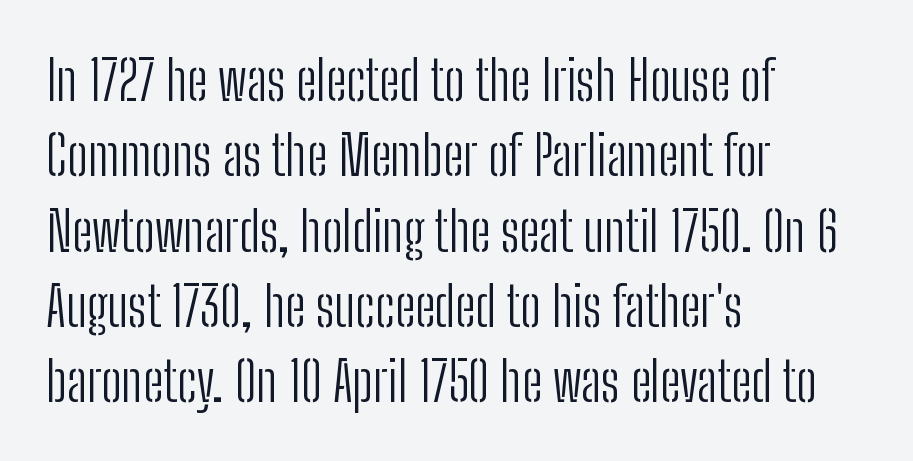
A sans-serif font was chosen for this passage. Evenly set lines give the paragraph a standard silhouette. Does the copy run flush right? No — it runs flush left. The letters stand straight up with perfectly vertical stems. The typeface has the unassuming heft of standard copy or less. Character widths vary here, with narrow letters taking less room than wide ones.
